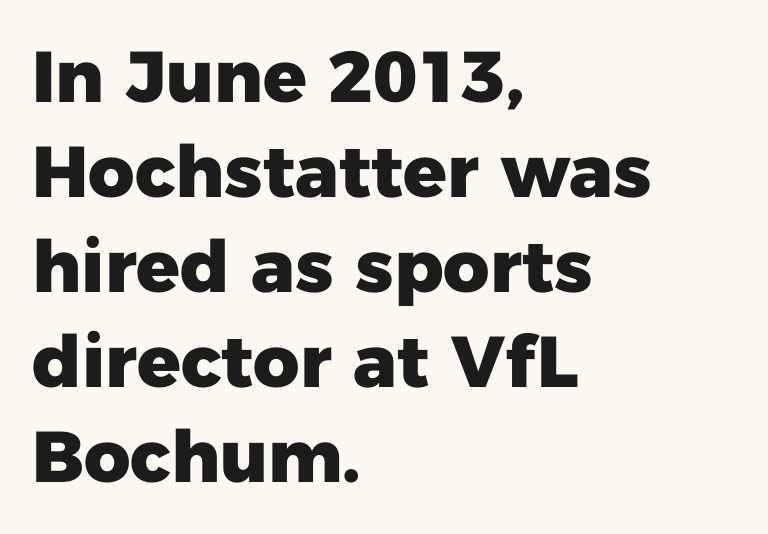
The image shows 72 px heavy sans-serif type, upright; set left-aligned, normal line spacing (1.32x), normal letter spacing, not underlined; low stroke contrast and a medium x-height.
